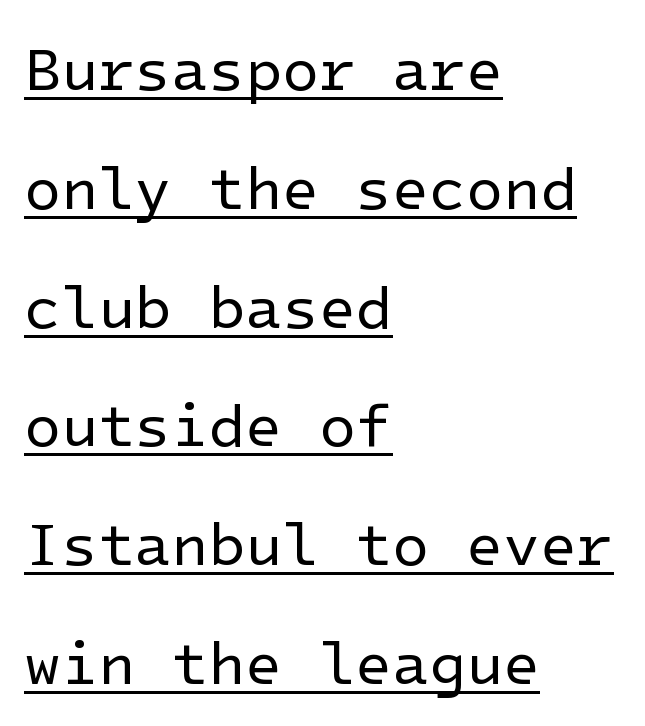
Each new line begins a long way beneath the previous one. No italicization has been applied; the sample stays upright. In designer terms, the underline attribute is active on this setting. The type family on display is of the sans-serif kind. Ink coverage per letter is moderate at most.
